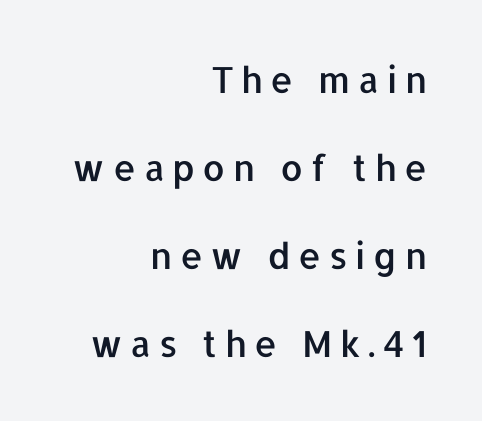
The image shows 36 px sans-serif type, upright; set right-aligned, loose line spacing (2.44x), unusually wide letter spacing (+0.21 em), not underlined; low stroke contrast and a medium x-height.
